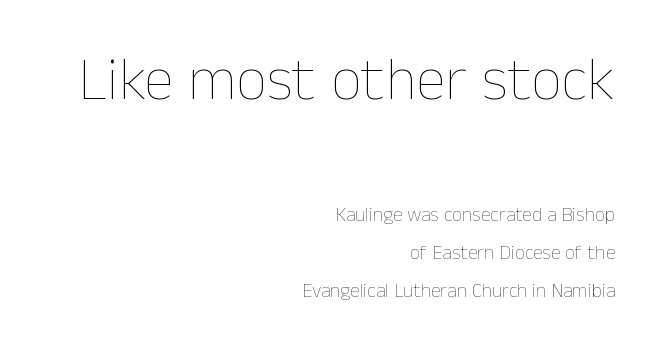
Q: Is the text bold? A: No.
Q: Is the text italic (slanted)? A: No, it is upright.
Q: Is the text underlined? A: No.
Q: How is the paragraph aligned? A: Right-aligned.
Q: Is the spacing between letters normal or unusually wide? A: Normal.
Q: Which block of text is set in a larger size, the first (top) or the second (bottom)? A: The first (top) one.
Q: Width (condensed, normal, or wide)? A: Normal.
Q: Stroke contrast? A: Low.
Q: x-height? A: Medium.
Q: Monospaced? A: No.
